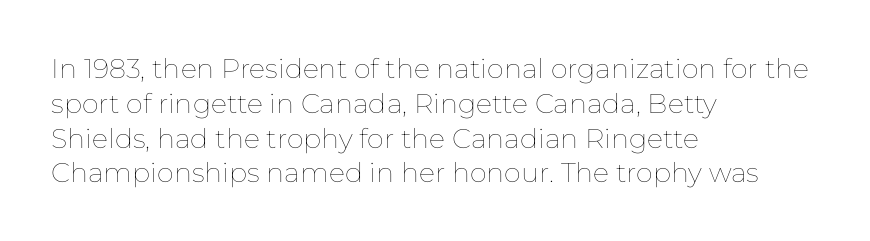
This sample keeps an unexceptional amount of space between lines. Characters remain perfectly vertical along every line. The gap between lines stays unmarked. Is this a heavy cut? Hardly; it is regular or lighter.
